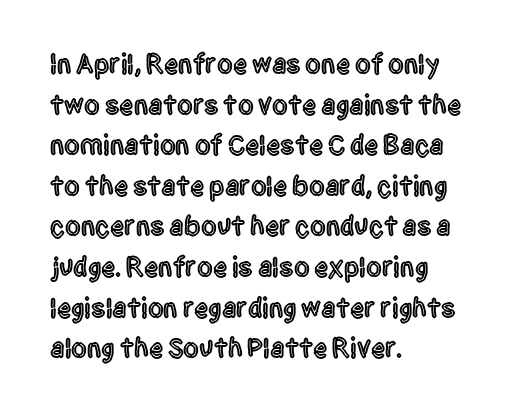
This rendering features lettering with no underline. Look at the bottom of the vertical strokes: they stop flat, with no serifs. This block has exactly the height ordinary leading produces. Is this a fixed-width face? No — the glyphs have proportional, varying widths. Characters follow at the spacing the type designer built in. In CSS terms this would be text-align: left.
